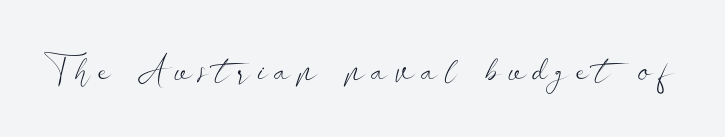
Q: Is the text bold? A: No.
Q: Is the text italic (slanted)? A: Yes.
Q: Is the typeface a serif or a sans-serif typeface? A: Sans-serif.
Q: Is the text underlined? A: No.
Q: Is the spacing between letters normal or unusually wide? A: Unusually wide.
Q: Width (condensed, normal, or wide)? A: Wide.
Q: Stroke contrast? A: Low.
Q: x-height? A: Small.
Q: Monospaced? A: No.
